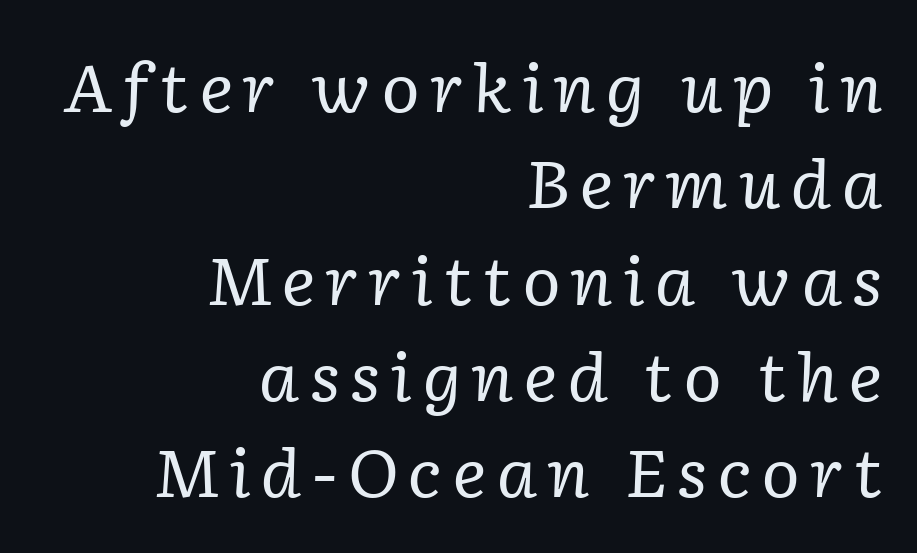
How would I describe the line gaps? Plain and ordinary. Observe the lean: these are italic letterforms. Is this a fixed-width face? No — the glyphs have proportional, varying widths. Serifs: yes, visible at the terminals of the letterforms.
